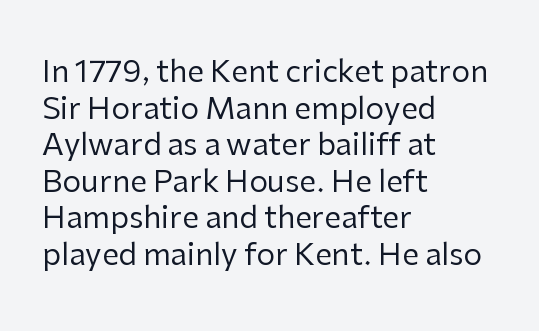
{"serif": "no", "italic": "no", "bold": "no", "weight": "regular", "width": "normal", "stroke_contrast": "low", "x_height": "medium", "monospaced": "no", "underline": "no", "align": "left", "line_spacing_ratio": 1.22, "letter_spacing": "normal", "letter_spacing_em": 0.0, "glyph_px": 30}
